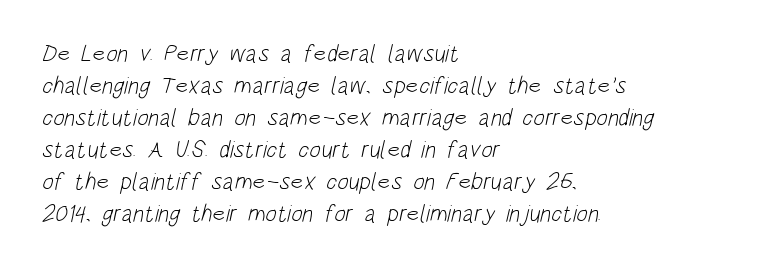
The image shows 24 px text type; set left-aligned, normal line spacing (1.33x), normal letter spacing, not underlined.
